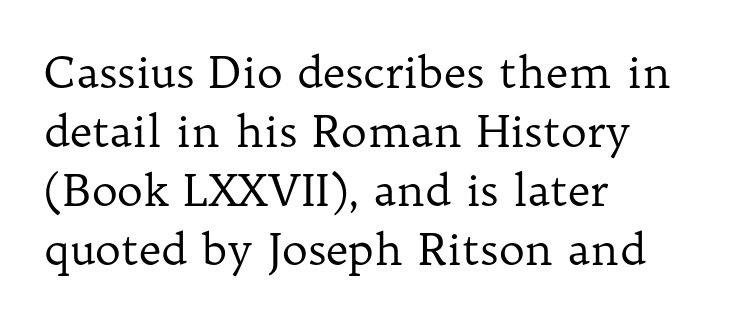
Nobody touched the tracking dial on this one. This sample keeps an unexceptional amount of space between lines. Visually the block forms a straight wall on the left and a jagged coastline on the right. Quick note: not italic, upright. The foot of each line stays bare and open. Looks like regular typesetting: each glyph gets only the width it needs.
